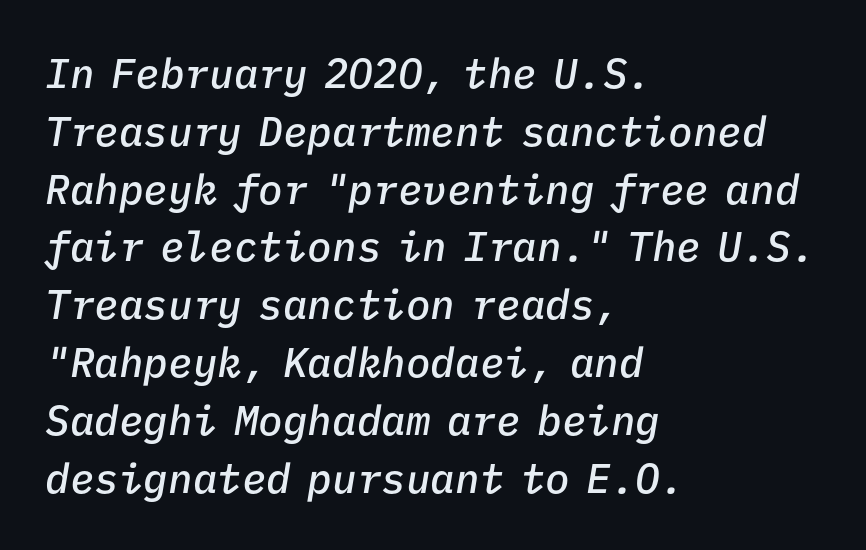
Descenders are the only things crossing below the line. These lines are rendered in a fixed-pitch font. How are the letters spaced? Ordinarily, with no added tracking. Summary of weight: moderately heavy, a semibold. Leading: standard.
